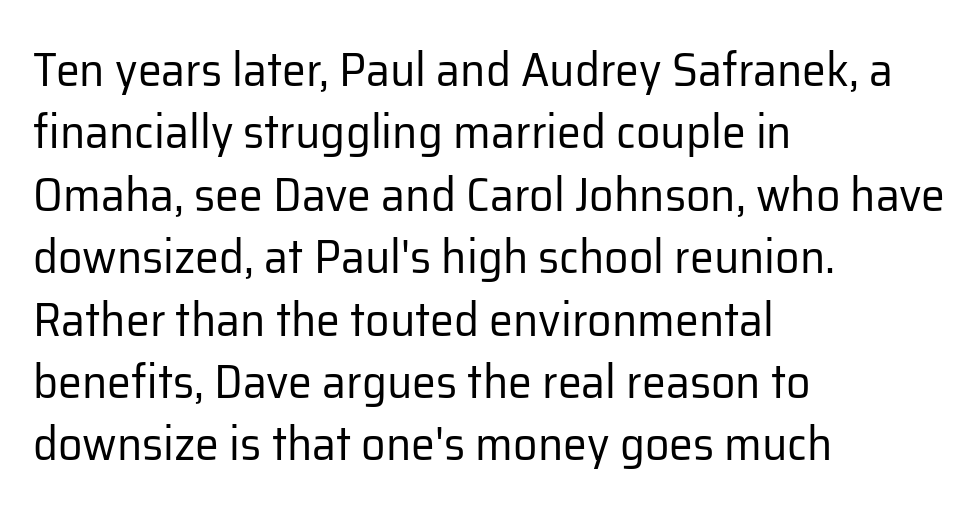
You can tell from the bare stems that sans-serif type was used. Each letter keeps its own natural width here, so spacing adapts to shape. A student would call this left alignment; a typographer would say flush left, rag right. The type is set solid horizontally, with unmodified tracking. Every stem runs plumb, perpendicular to the baseline. Plain, unruled lines of type.
